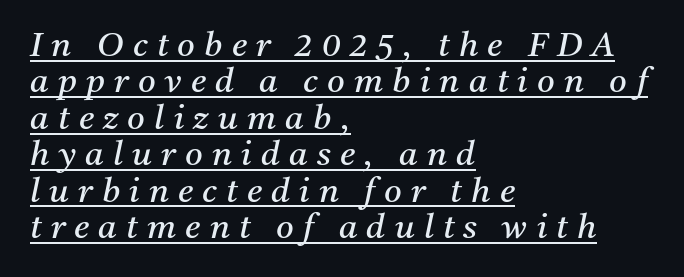
Q: Is the text bold? A: No.
Q: Is the text italic (slanted)? A: Yes, it leans right by about 11 degrees.
Q: Is the typeface a serif or a sans-serif typeface? A: Serif.
Q: Is the text underlined? A: Yes.
Q: How is the paragraph aligned? A: Left-aligned.
Q: Is the spacing between letters normal or unusually wide? A: Unusually wide.
Q: Is the spacing between lines tight, normal or loose? A: Tight.
Q: Width (condensed, normal, or wide)? A: Normal.
Q: Stroke contrast? A: Medium.
Q: x-height? A: Medium.
Q: Monospaced? A: No.
